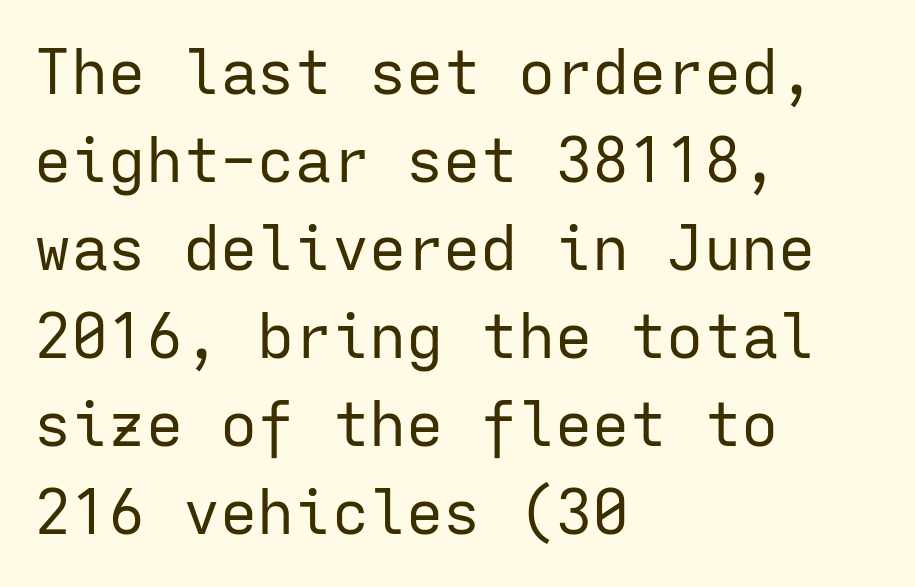
The image shows 62 px regular-weight sans-serif type, upright, monospaced; set left-aligned, normal line spacing (1.42x), normal letter spacing, not underlined; low stroke contrast and a medium x-height.
